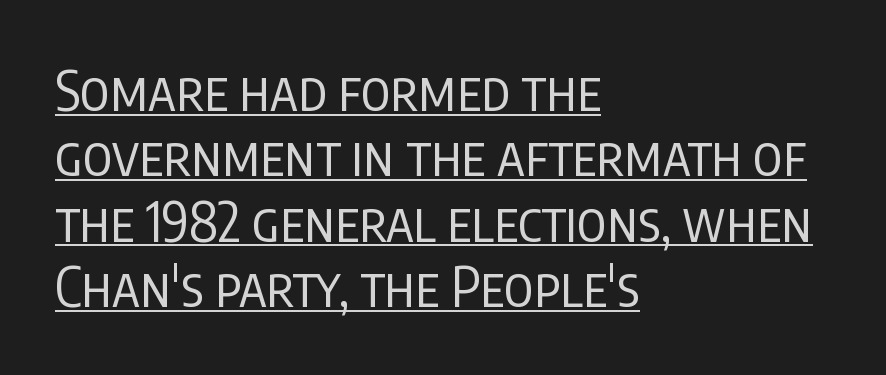
{"serif": "no", "italic": "no", "bold": "no", "weight": "regular", "width": "condensed", "stroke_contrast": "low", "x_height": "large", "monospaced": "no", "underline": "yes", "align": "left", "line_spacing_ratio": 1.21, "letter_spacing": "normal", "letter_spacing_em": 0.0, "glyph_px": 54}
